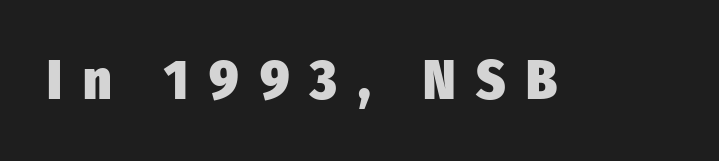
Q: Is the text bold? A: Yes.
Q: Is the text italic (slanted)? A: No, it is upright.
Q: Is the typeface a serif or a sans-serif typeface? A: Sans-serif.
Q: Is the text underlined? A: No.
Q: Is the spacing between letters normal or unusually wide? A: Unusually wide.
Q: Width (condensed, normal, or wide)? A: Condensed.
Q: Stroke contrast? A: Low.
Q: x-height? A: Medium.
Q: Monospaced? A: No.
